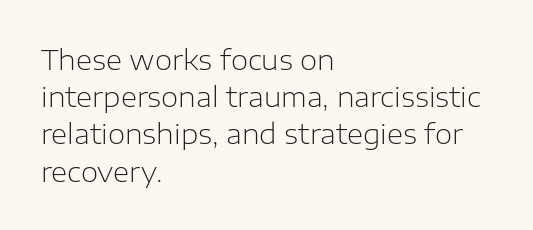
The typeface has the unassuming heft of standard copy or less. The paragraph shown leans on its left margin. The rendering shows plain stroke endings on the letterforms — a sans-serif design. This rendering leaves character spacing at its baseline value. Bare-footed words on every line. Tall strokes in this sample are plumb rather than angled.
